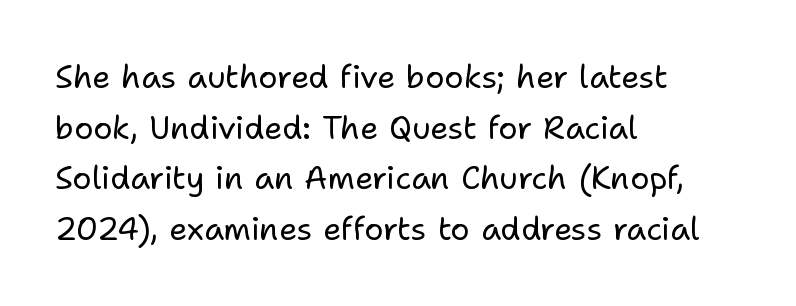
Q: Is the text bold? A: No.
Q: Is the text italic (slanted)? A: No, it is upright.
Q: Is the typeface a serif or a sans-serif typeface? A: Sans-serif.
Q: Is the text underlined? A: No.
Q: How is the paragraph aligned? A: Left-aligned.
Q: Is the spacing between letters normal or unusually wide? A: Normal.
Q: Is the spacing between lines tight, normal or loose? A: Normal.
Q: Width (condensed, normal, or wide)? A: Normal.
Q: Stroke contrast? A: Low.
Q: x-height? A: Medium.
Q: Monospaced? A: No.
